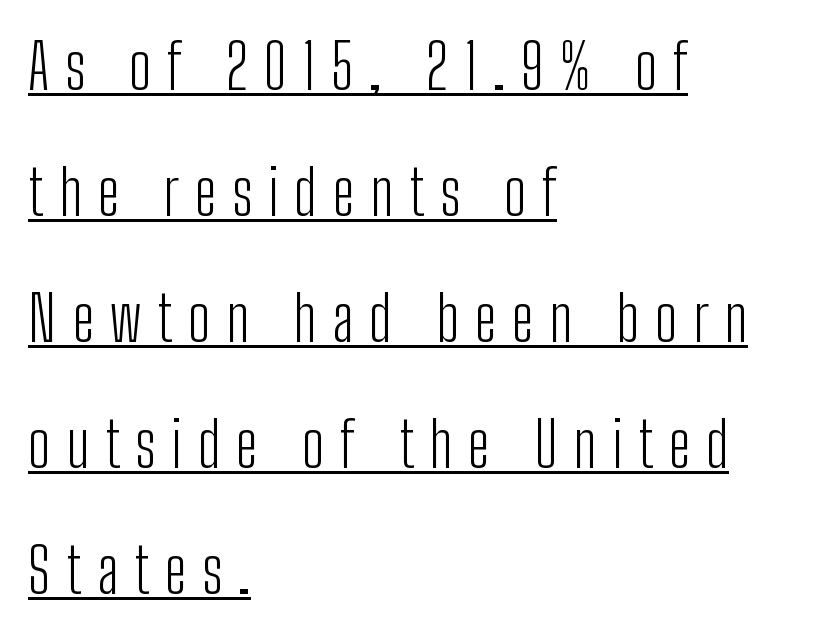
A rule runs beneath these lines of type. This sample uses expanded letter spacing, leaving extra air between glyphs. Weight: in the light-to-regular range. Teacher's note: observe the even left margin — that is flush-left alignment. In terms of posture, this sample is upright.
